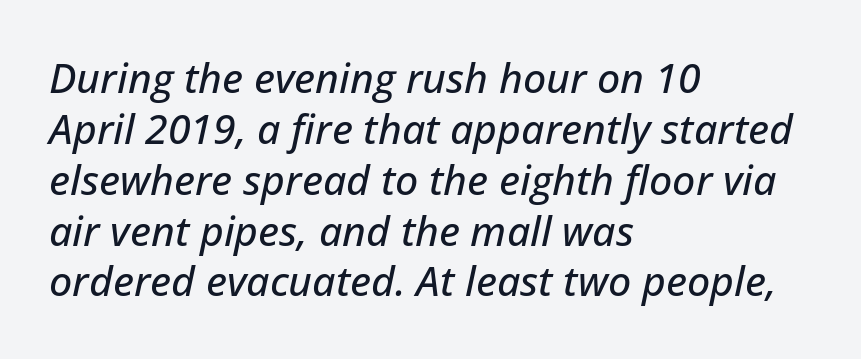
Q: Is the text italic (slanted)? A: Yes, it leans right by about 12 degrees.
Q: Is the text underlined? A: No.
Q: How is the paragraph aligned? A: Left-aligned.
Q: Is the spacing between letters normal or unusually wide? A: Normal.
Q: Width (condensed, normal, or wide)? A: Normal.
Q: Stroke contrast? A: Low.
Q: x-height? A: Medium.
Q: Monospaced? A: No.
